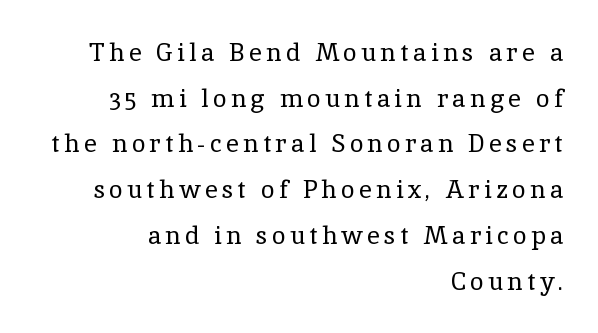
{"italic": "no", "bold": "no", "underline": "no", "align": "right", "line_spacing_ratio": 1.83, "glyph_px": 25}
